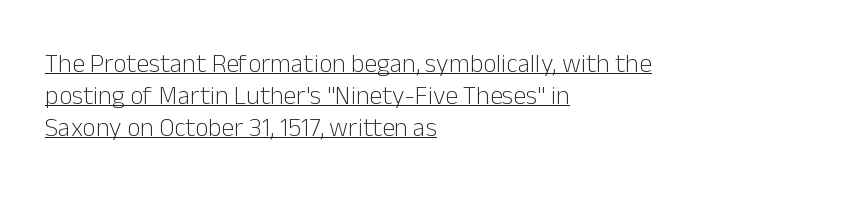
The image shows 26 px text type, upright; set left-aligned, line spacing 1.23x, normal letter spacing, underlined.
